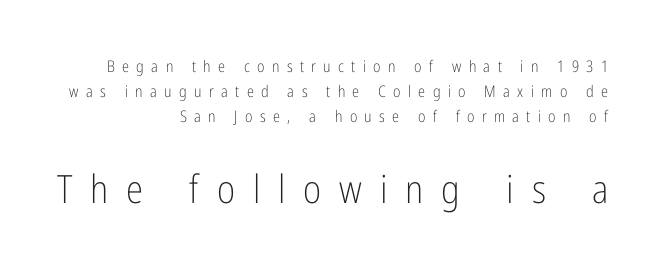
The image shows 39 px light, condensed sans-serif type, upright; set right-aligned, normal line spacing (1.57x), unusually wide letter spacing (+0.46 em), not underlined; the second (bottom) block is 2.44x larger; low stroke contrast and a medium x-height.
